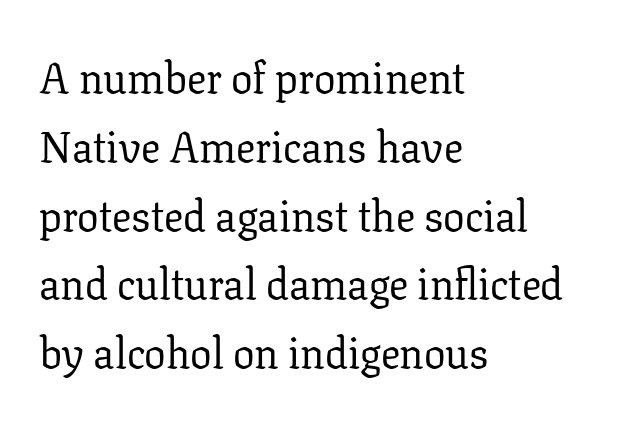
Nothing heavy about these letters — not bold at all. You can tell from the footed stems that serif type was used. You could not count columns in this text — the font is proportionally spaced. Teacher's note: observe the even left margin — that is flush-left alignment. The horizontal fit of the characters is conventional and even.
